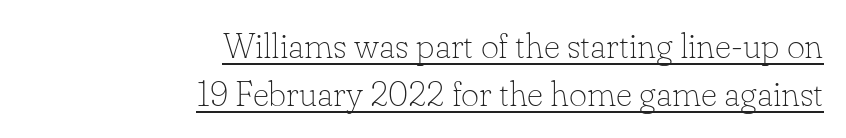
Q: Is the text bold? A: No.
Q: Is the text italic (slanted)? A: No, it is upright.
Q: Is the typeface a serif or a sans-serif typeface? A: Serif.
Q: Is the text underlined? A: Yes.
Q: How is the paragraph aligned? A: Right-aligned.
Q: Is the spacing between letters normal or unusually wide? A: Normal.
Q: Is the spacing between lines tight, normal or loose? A: Normal.
Q: Width (condensed, normal, or wide)? A: Normal.
Q: Stroke contrast? A: Low.
Q: x-height? A: Small.
Q: Monospaced? A: No.
